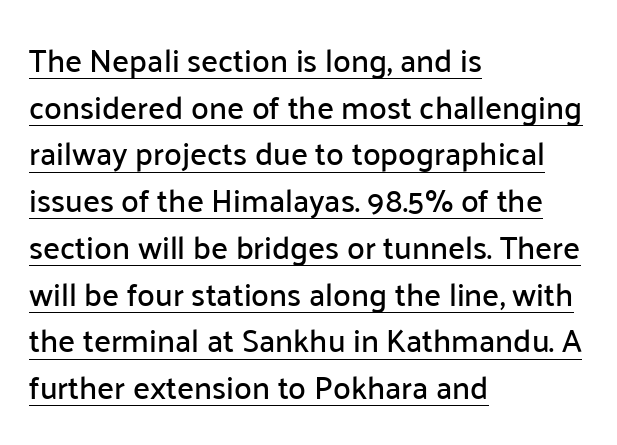
The image shows 32 px sans-serif type, upright; set left-aligned, normal line spacing (1.46x), normal letter spacing, underlined; low stroke contrast and a medium x-height.
